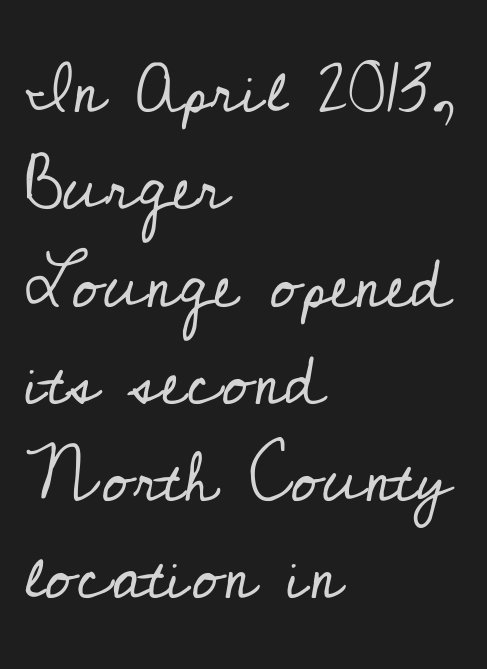
Q: Is the text bold? A: No.
Q: Is the text italic (slanted)? A: Yes.
Q: Is the typeface a serif or a sans-serif typeface? A: Serif.
Q: Is the text underlined? A: No.
Q: How is the paragraph aligned? A: Left-aligned.
Q: Is the spacing between letters normal or unusually wide? A: Normal.
Q: Is the spacing between lines tight, normal or loose? A: Normal.
Q: Width (condensed, normal, or wide)? A: Normal.
Q: Stroke contrast? A: Low.
Q: x-height? A: Small.
Q: Monospaced? A: No.
